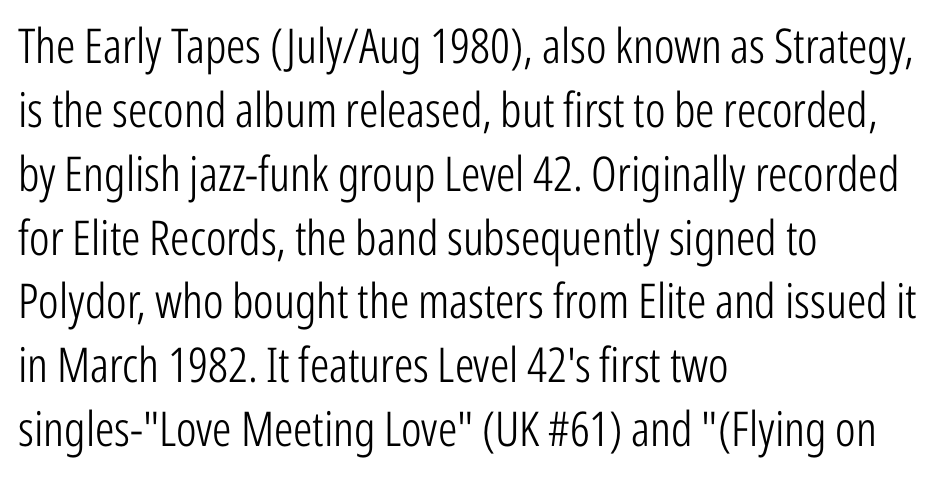
{"serif": "no", "italic": "no", "bold": "no", "weight": "light", "width": "condensed", "stroke_contrast": "low", "x_height": "medium", "monospaced": "no", "underline": "no", "align": "left", "line_spacing": "normal", "line_spacing_ratio": 1.33, "letter_spacing": "normal", "letter_spacing_em": 0.0, "glyph_px": 48}
